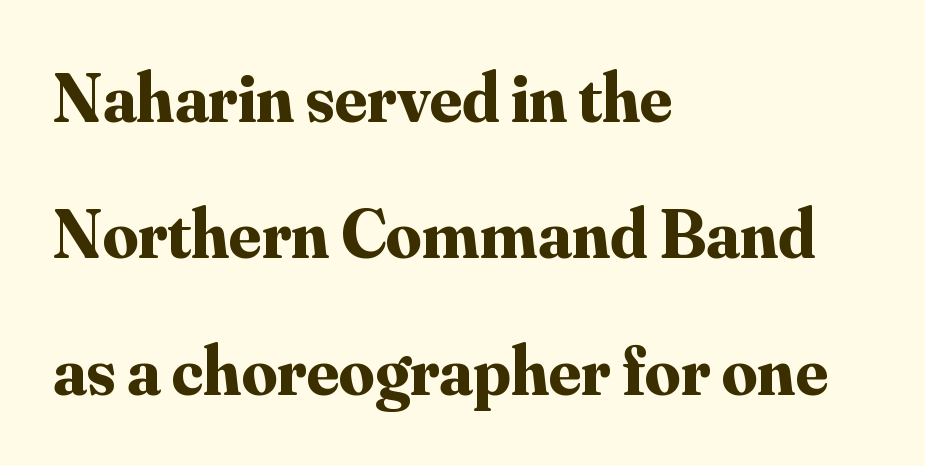
{"serif": "yes", "italic": "no", "bold": "yes", "weight": "bold", "width": "normal", "stroke_contrast": "medium", "x_height": "small", "monospaced": "no", "underline": "no", "align": "left", "line_spacing": "loose", "line_spacing_ratio": 1.95, "letter_spacing": "normal", "letter_spacing_em": 0.0, "glyph_px": 70}
